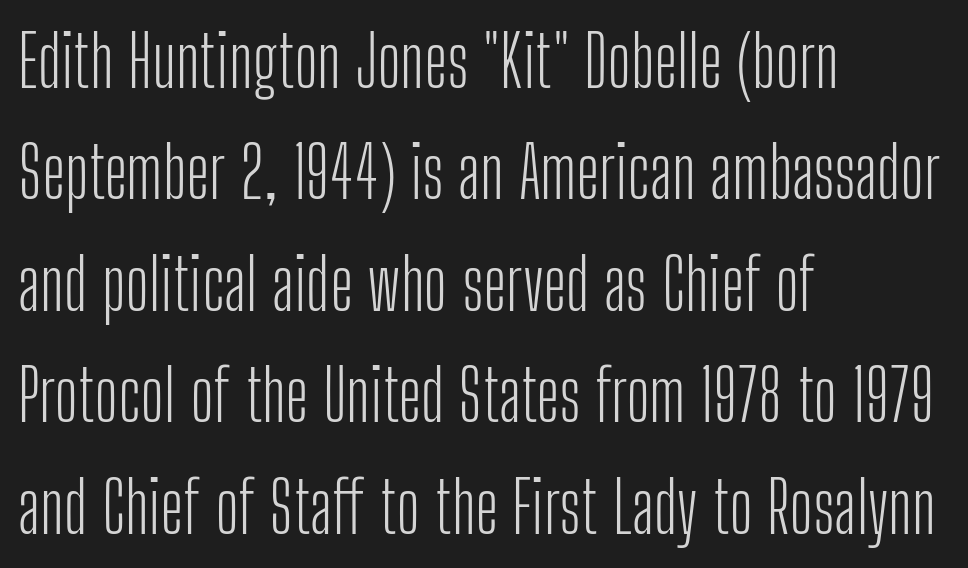
Does the leading feel generous? No, just average. Designer's note — italics off, roman on. What kind of face is this? One without serifs — a sans. Honestly, there is no underline to notice here at all.
